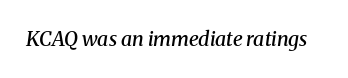
Spacing between characters is what you'd get straight out of the box. The passage shown leans; its letterforms are oblique. Typographic density is moderately raised because the face is semibold. The specimen omits any rule beneath the text block's lines.
